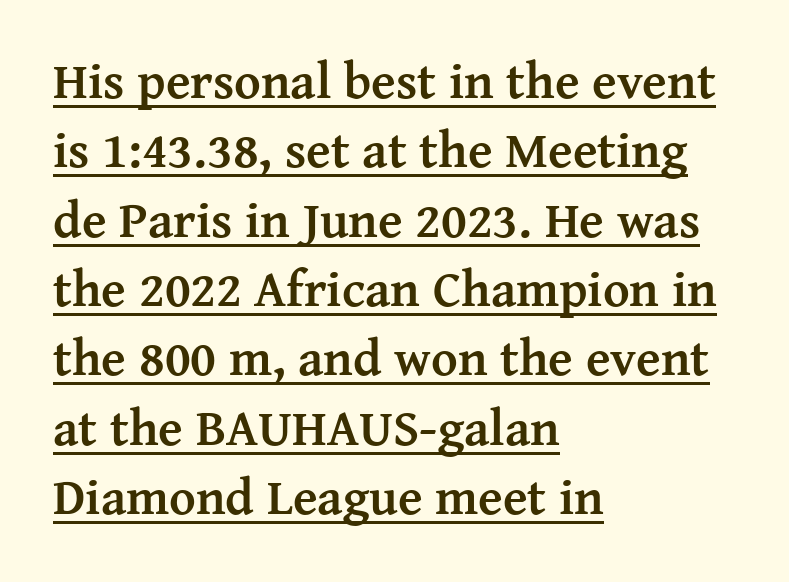
The image shows 51 px semibold serif type, upright; set left-aligned, normal line spacing (1.36x), normal letter spacing, underlined; medium stroke contrast and a medium x-height.
